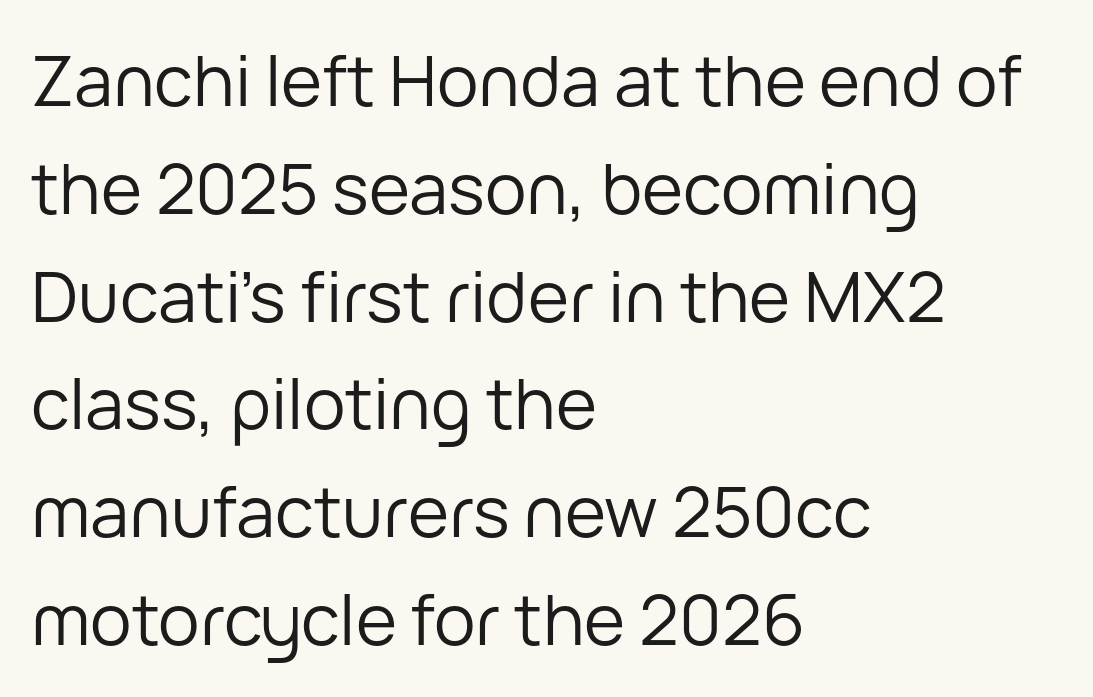
{"serif": "no", "italic": "no", "bold": "no", "weight": "regular", "width": "normal", "stroke_contrast": "low", "x_height": "medium", "monospaced": "no", "underline": "no", "align": "left", "line_spacing": "normal", "line_spacing_ratio": 1.54, "letter_spacing": "normal", "letter_spacing_em": 0.0, "glyph_px": 70}
